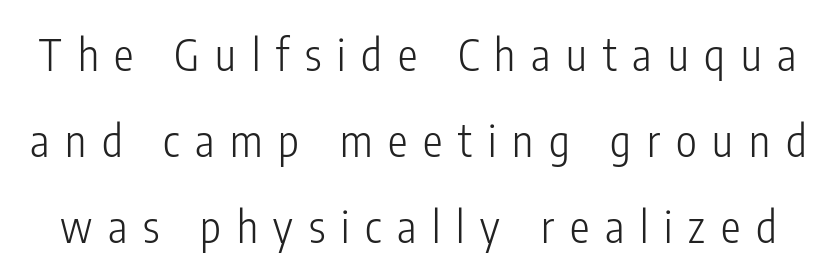
{"serif": "no", "italic": "no", "bold": "no", "weight": "light", "width": "condensed", "stroke_contrast": "low", "x_height": "medium", "monospaced": "no", "underline": "no", "line_spacing": "loose", "line_spacing_ratio": 1.96, "letter_spacing": "wide", "letter_spacing_em": 0.36, "glyph_px": 44}
